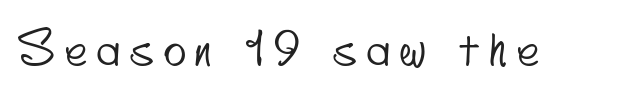
Characters follow at a spacing far wider than the type designer built in. These lines are composed in type without serifs. Looks like regular typesetting: each glyph gets only the width it needs. Lines of text with bare space underneath.
